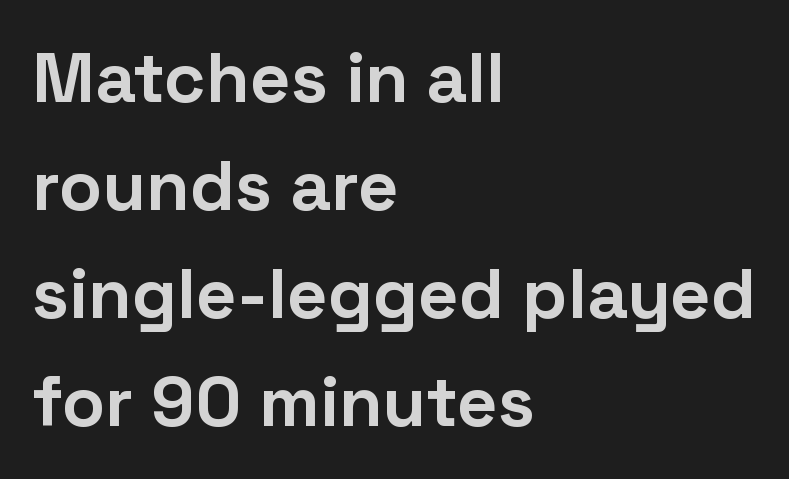
{"serif": "no", "italic": "no", "bold": "yes", "weight": "bold", "width": "normal", "stroke_contrast": "low", "x_height": "medium", "monospaced": "no", "underline": "no", "align": "left", "line_spacing": "normal", "line_spacing_ratio": 1.52, "letter_spacing": "normal", "letter_spacing_em": 0.0, "glyph_px": 71}
